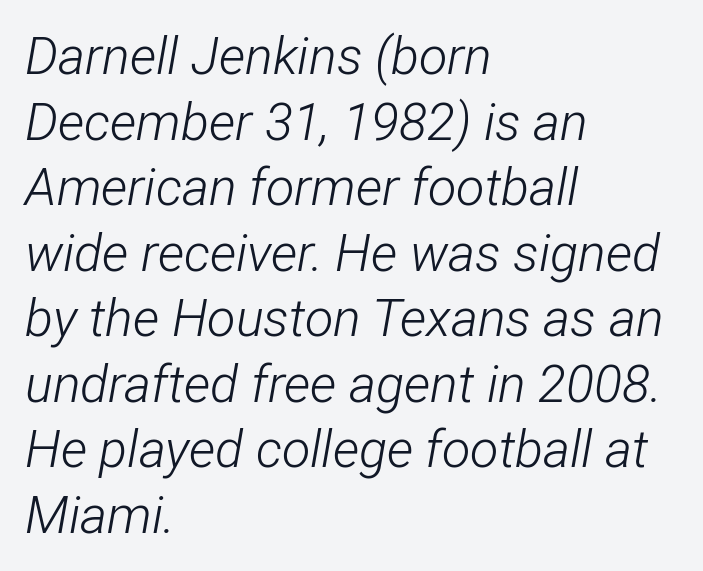
Q: Is the text bold? A: No.
Q: Is the text italic (slanted)? A: Yes, it leans right by about 12 degrees.
Q: Is the text underlined? A: No.
Q: How is the paragraph aligned? A: Left-aligned.
Q: Is the spacing between letters normal or unusually wide? A: Normal.
Q: Is the spacing between lines tight, normal or loose? A: Normal.
Q: Width (condensed, normal, or wide)? A: Condensed.
Q: Stroke contrast? A: Low.
Q: x-height? A: Medium.
Q: Monospaced? A: No.
